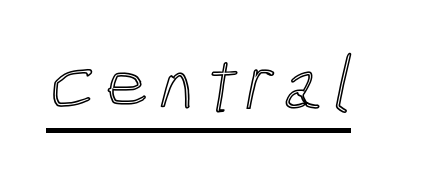
Q: Is the text underlined? A: Yes.
Q: Width (condensed, normal, or wide)? A: Condensed.
Q: x-height? A: Medium.
Q: Monospaced? A: No.
